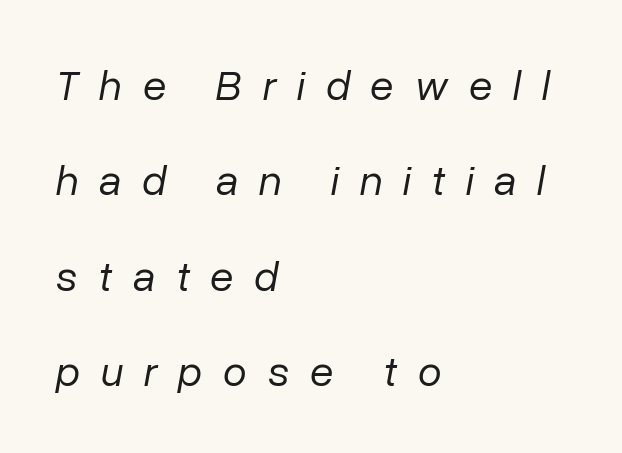
{"italic": "yes", "lean": "right", "slant_degrees": 10, "bold": "no", "weight": "regular", "width": "normal", "stroke_contrast": "low", "x_height": "medium", "monospaced": "no", "underline": "no", "align": "left", "line_spacing": "loose", "line_spacing_ratio": 2.22, "letter_spacing": "wide", "letter_spacing_em": 0.48, "glyph_px": 43}
